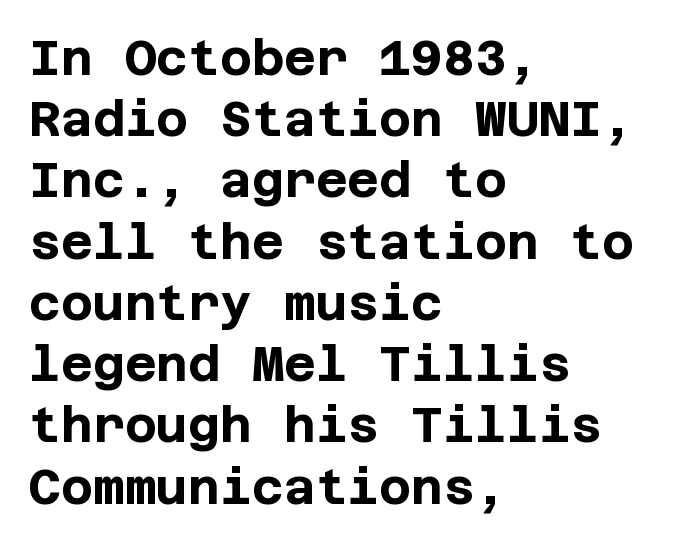
Q: Is the text bold? A: Yes.
Q: Is the text italic (slanted)? A: No, it is upright.
Q: Is the typeface a serif or a sans-serif typeface? A: Sans-serif.
Q: Is the text underlined? A: No.
Q: How is the paragraph aligned? A: Left-aligned.
Q: Is the spacing between letters normal or unusually wide? A: Normal.
Q: Is the spacing between lines tight, normal or loose? A: Normal.
Q: Width (condensed, normal, or wide)? A: Normal.
Q: Stroke contrast? A: Low.
Q: x-height? A: Large.
